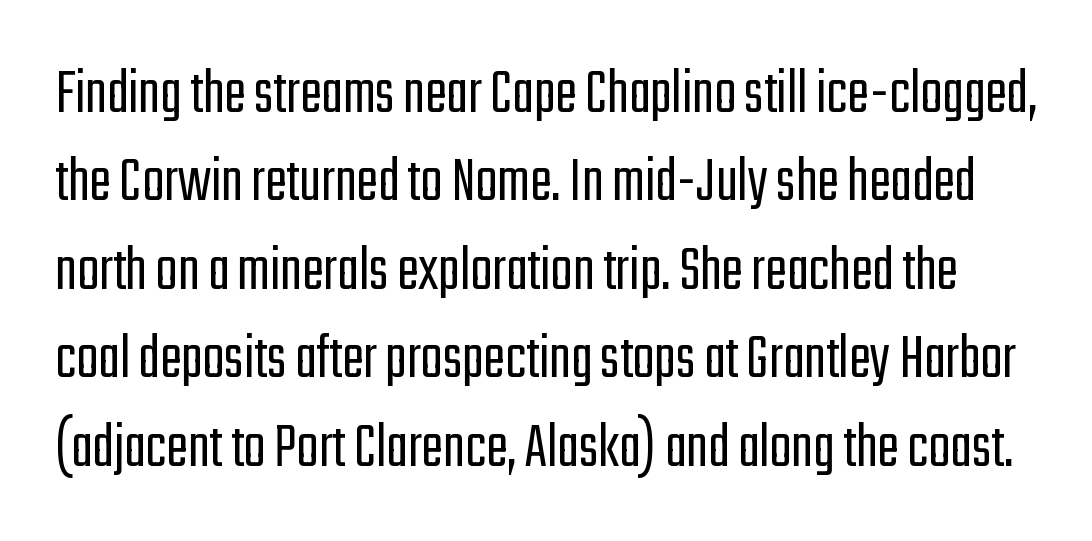
A quiet, ordinary-to-light weight characterises the typeface. Leading: standard. There is no visible air inserted between adjacent glyphs. Character widths vary here, with narrow letters taking less room than wide ones. The space directly below the letters is spotless.
